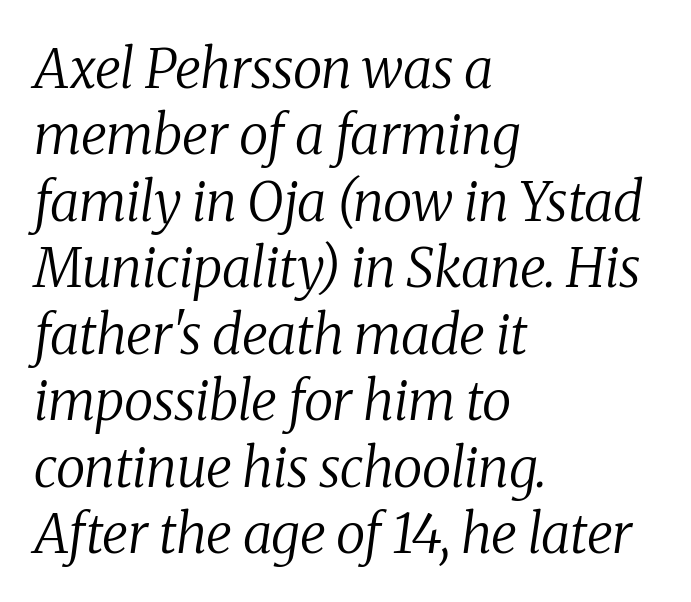
{"serif": "yes", "italic": "yes", "lean": "right", "slant_degrees": 8, "bold": "no", "weight": "regular", "width": "normal", "stroke_contrast": "medium", "x_height": "medium", "monospaced": "no", "underline": "no", "align": "left", "line_spacing_ratio": 1.23, "letter_spacing": "normal", "letter_spacing_em": 0.0, "glyph_px": 54}
